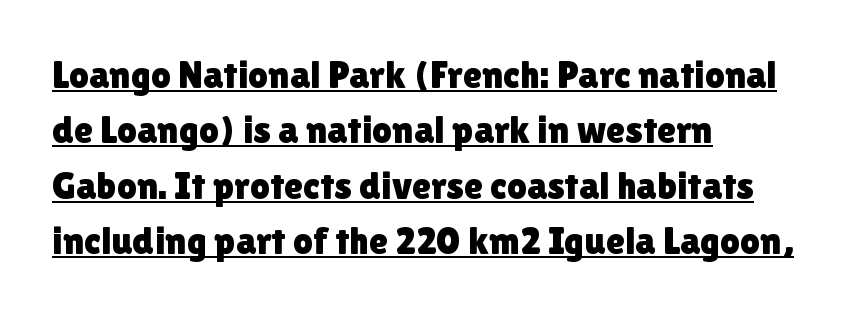
Spacing verdict: proportional, widths tailored to each character. The text block is weighted toward the left margin, trailing off unevenly rightward. Nope, no serifs anywhere on these letters. Observe the ordinary spacing: letters are neighbours, not strangers.
